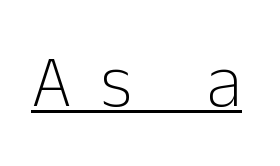
The image shows 73 px light sans-serif type, upright; set unusually wide letter spacing (+0.4 em), underlined; low stroke contrast and a medium x-height.
